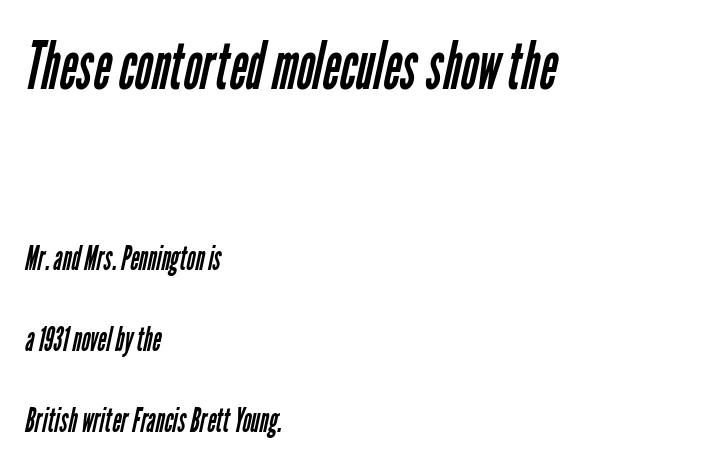
Are there feet on the stems? There aren't — it's a sans. Is there much room between lines? Yes — plenty of vertical air separates them. Glyph-to-glyph distance matches everyday printed text. Scale decreases going downward across the two blocks. The passage shown is typed in a proportional face where columns would drift. Visually the block forms a straight wall on the left and a jagged coastline on the right.
